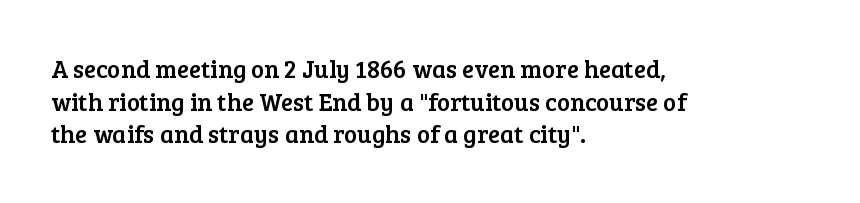
The tracking reads as untouched default to a designer's eye. Has an underline been added? It has not. Where is the straight margin? On the left. A typesetter would call this leading conventional body-copy spacing.
